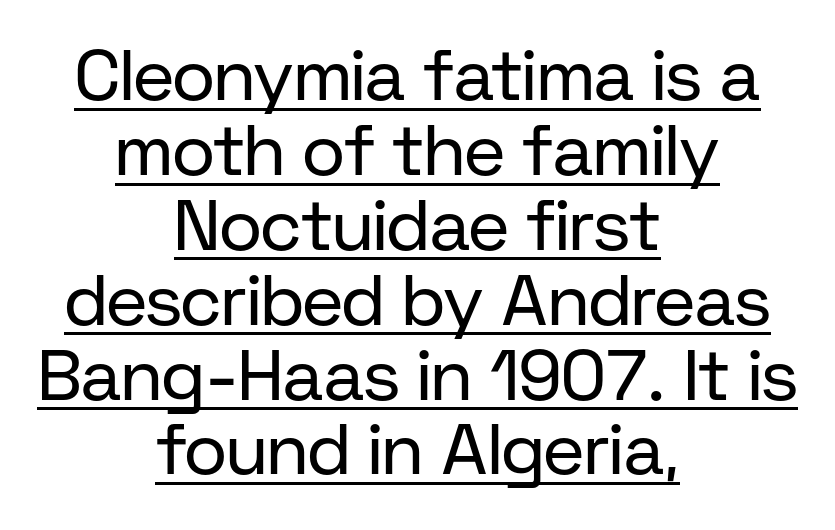
Note the varied advance widths — an 'i' is clearly narrower than an 'm'. The passage shown is not bold in any degree. Every word sits above its own underline. This sample uses plain, unmodified letter spacing. Compared with typical paragraphs, the rows here are closer together. The passage shown is typeset with a sans-serif family.
